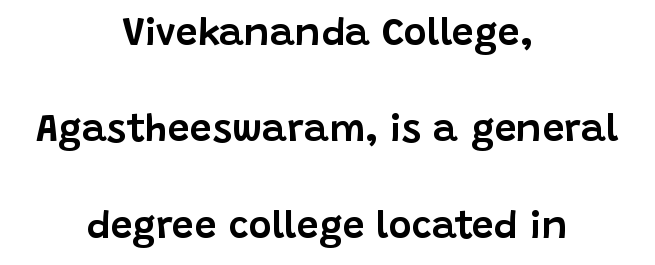
The image shows 39 px sans-serif type, upright; set centered, loose line spacing (2.47x), normal letter spacing, not underlined; low stroke contrast and a large x-height.
